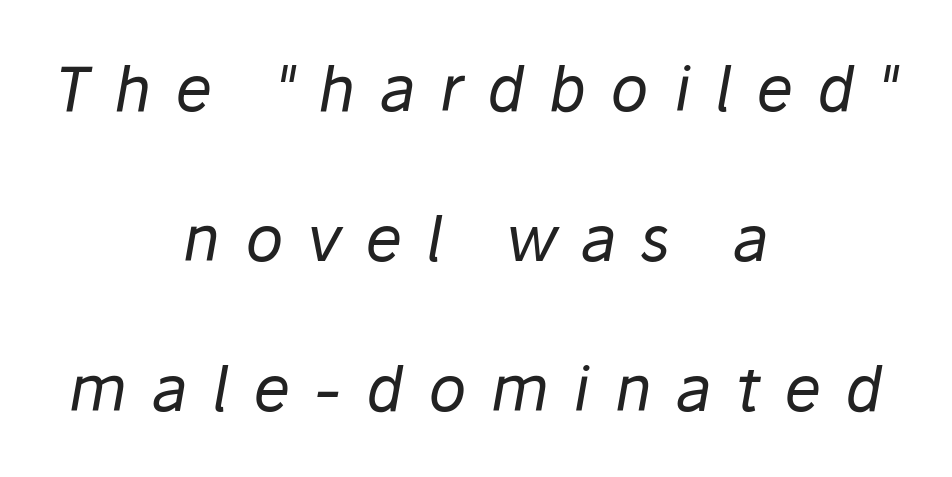
{"italic": "yes", "lean": "right", "slant_degrees": 10, "bold": "no", "weight": "regular", "width": "normal", "stroke_contrast": "low", "x_height": "medium", "monospaced": "no", "underline": "no", "align": "center", "line_spacing": "loose", "line_spacing_ratio": 2.42, "letter_spacing": "wide", "letter_spacing_em": 0.39, "glyph_px": 62}
